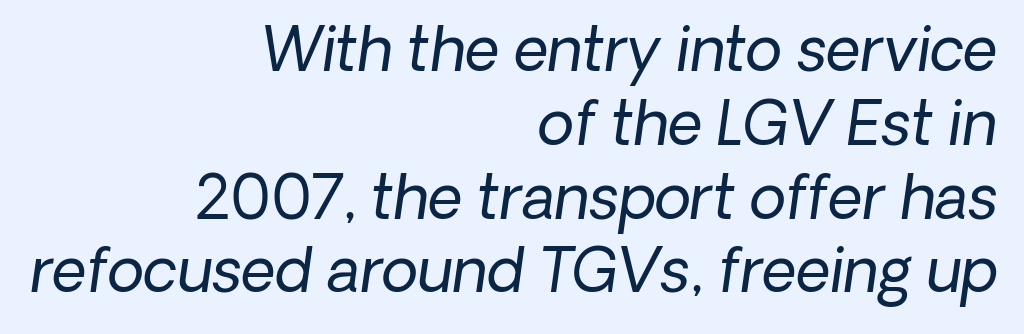
The image shows 60 px regular-weight sans-serif type; set right-aligned, line spacing 1.23x, normal letter spacing, not underlined; low stroke contrast and a medium x-height.
